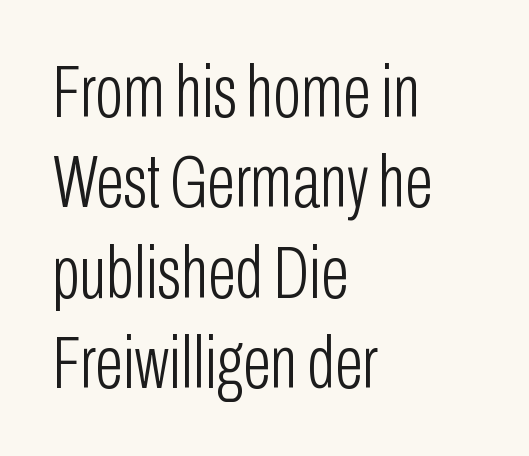
Q: Is the text bold? A: No.
Q: Is the text italic (slanted)? A: No, it is upright.
Q: Is the typeface a serif or a sans-serif typeface? A: Sans-serif.
Q: Is the text underlined? A: No.
Q: How is the paragraph aligned? A: Left-aligned.
Q: Is the spacing between letters normal or unusually wide? A: Normal.
Q: Width (condensed, normal, or wide)? A: Condensed.
Q: Stroke contrast? A: Low.
Q: x-height? A: Medium.
Q: Monospaced? A: No.
